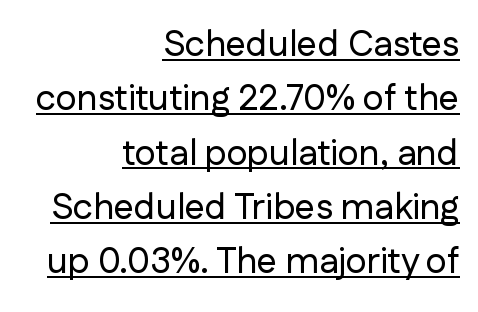
Short note: letters normally spaced. These characters rest on top of a visible drawn line. All the whitespace from short lines collects on the left. When letters stand straight like this, we call the style roman or upright.
